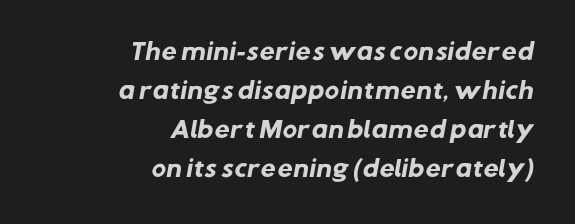
{"bold": "yes", "underline": "no", "align": "right", "line_spacing_ratio": 1.77, "letter_spacing": "normal", "letter_spacing_em": 0.0, "glyph_px": 22}
